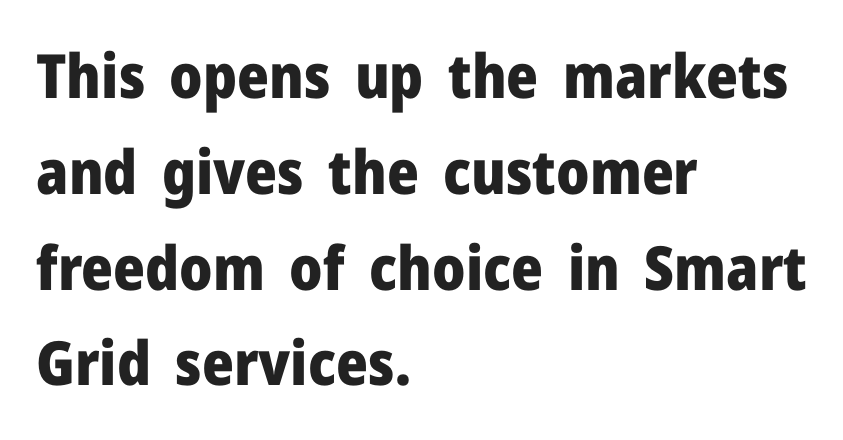
Q: Is the text bold? A: Yes.
Q: Is the text italic (slanted)? A: No, it is upright.
Q: Is the typeface a serif or a sans-serif typeface? A: Sans-serif.
Q: Is the text underlined? A: No.
Q: How is the paragraph aligned? A: Left-aligned.
Q: Is the spacing between letters normal or unusually wide? A: Normal.
Q: Is the spacing between lines tight, normal or loose? A: Normal.
Q: Width (condensed, normal, or wide)? A: Normal.
Q: Stroke contrast? A: Low.
Q: x-height? A: Medium.
Q: Monospaced? A: No.
